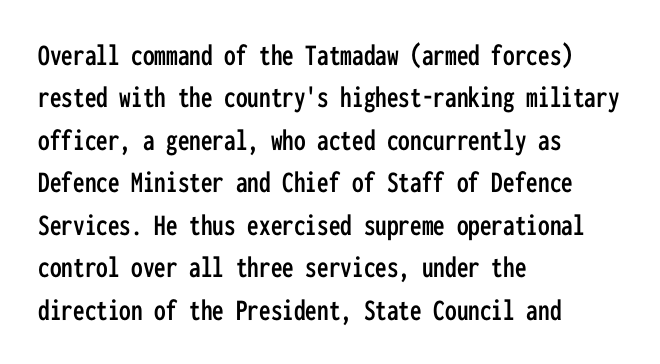
Q: Is the text italic (slanted)? A: No, it is upright.
Q: Is the typeface a serif or a sans-serif typeface? A: Sans-serif.
Q: Is the text underlined? A: No.
Q: How is the paragraph aligned? A: Left-aligned.
Q: Is the spacing between letters normal or unusually wide? A: Normal.
Q: Is the spacing between lines tight, normal or loose? A: Normal.
Q: Width (condensed, normal, or wide)? A: Condensed.
Q: Stroke contrast? A: Low.
Q: x-height? A: Medium.
Q: Monospaced? A: Yes.
